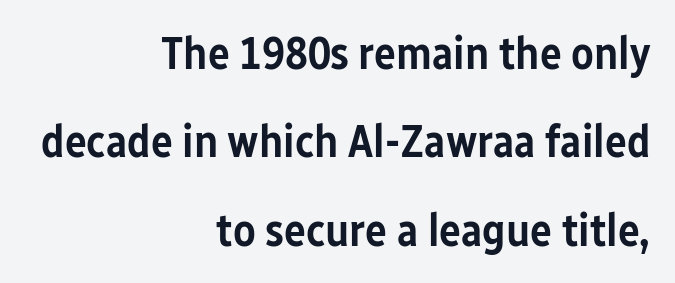
The image shows 46 px semibold, condensed sans-serif type, upright; set right-aligned, loose line spacing (1.92x), normal letter spacing, not underlined; low stroke contrast and a medium x-height.
